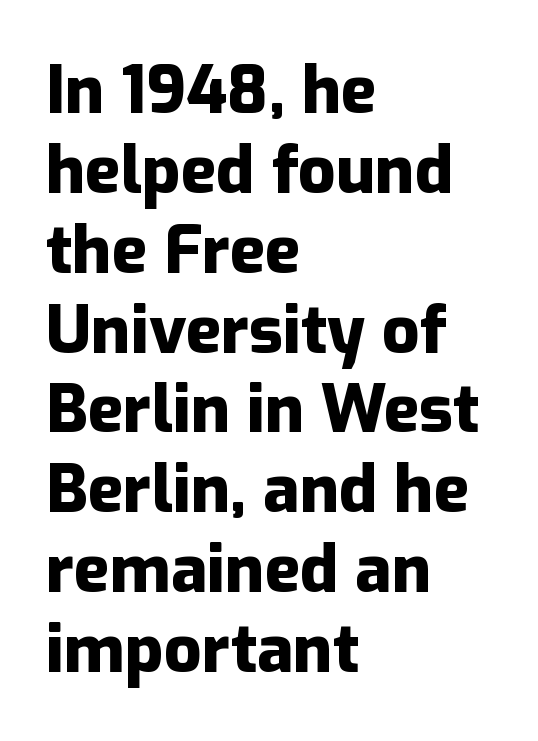
Q: Is the text bold? A: Yes.
Q: Is the text italic (slanted)? A: No, it is upright.
Q: Is the typeface a serif or a sans-serif typeface? A: Sans-serif.
Q: Is the text underlined? A: No.
Q: How is the paragraph aligned? A: Left-aligned.
Q: Is the spacing between letters normal or unusually wide? A: Normal.
Q: Width (condensed, normal, or wide)? A: Normal.
Q: Stroke contrast? A: Low.
Q: x-height? A: Medium.
Q: Monospaced? A: No.
